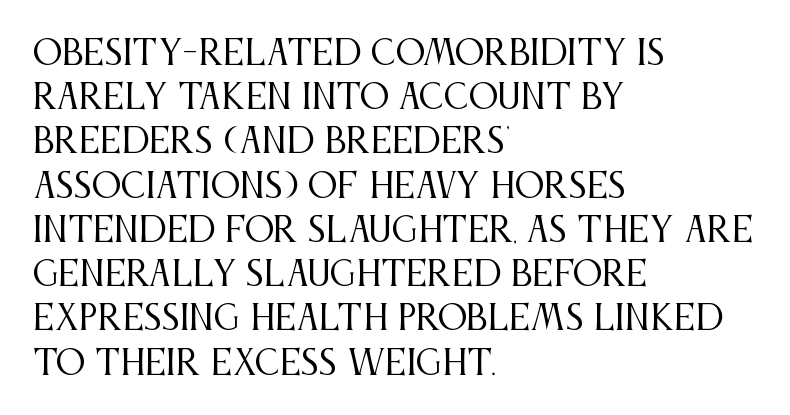
Font category for this specimen: serif. Spacing verdict: proportional, widths tailored to each character. These glyphs show unthickened strokes, regular width or finer. The passage is arranged the way most books set body copy — flush left. Summary of vertical rhythm: regular, with standard interline spacing. Beneath every word, the page is bare.
